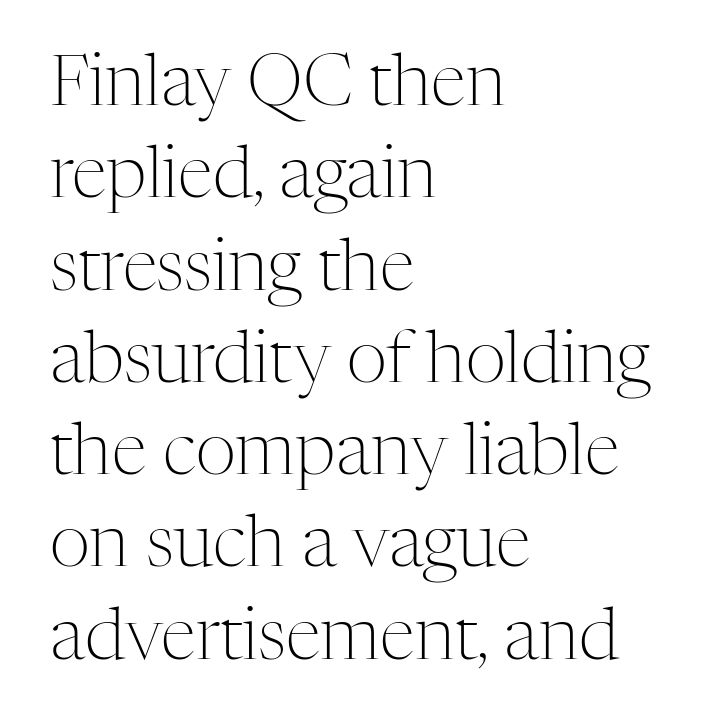
Q: Is the text bold? A: No.
Q: Is the text italic (slanted)? A: No, it is upright.
Q: Is the typeface a serif or a sans-serif typeface? A: Serif.
Q: Is the text underlined? A: No.
Q: How is the paragraph aligned? A: Left-aligned.
Q: Is the spacing between letters normal or unusually wide? A: Normal.
Q: Is the spacing between lines tight, normal or loose? A: Normal.
Q: Width (condensed, normal, or wide)? A: Normal.
Q: Stroke contrast? A: Medium.
Q: x-height? A: Medium.
Q: Monospaced? A: No.
